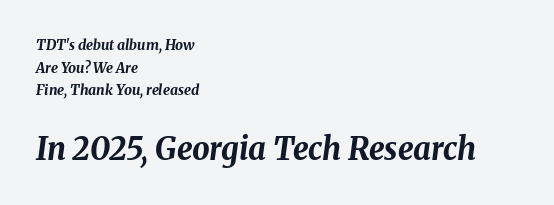
{"italic": "yes", "lean": "right", "slant_degrees": 8, "bold": "yes", "weight": "bold", "width": "normal", "stroke_contrast": "medium", "x_height": "medium", "monospaced": "no", "underline": "no", "align": "left", "line_spacing": "normal", "line_spacing_ratio": 1.62, "letter_spacing": "normal", "letter_spacing_em": 0.0, "larger_block": "second", "size_ratio": 2.21, "glyph_px": 31}
